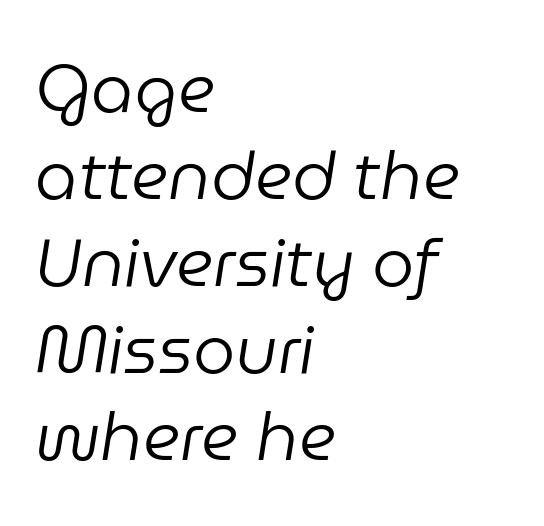
Weight: in the light-to-regular range. The font's italic variant was chosen for this text. The face used here is proportionally spaced, like ordinary book or web type. Leading matches the norm, producing a regular column. Descenders are the only things crossing below the line. Tracking value appears to be zero — textbook default spacing.
